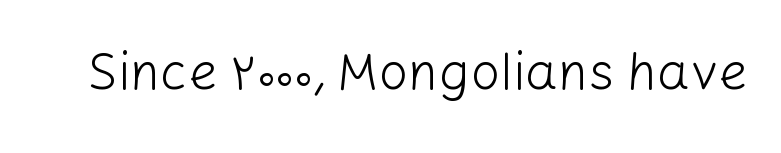
The image shows 52 px light sans-serif type, upright; set normal letter spacing, not underlined; low stroke contrast and a medium x-height.
